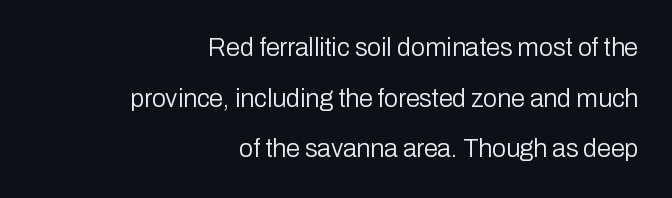
Nobody drew a line under any word here. Leading: increased. Upright lettering throughout. Stem width sits at or under what a default text font uses. The line texture is even and compact thanks to regular tracking.
